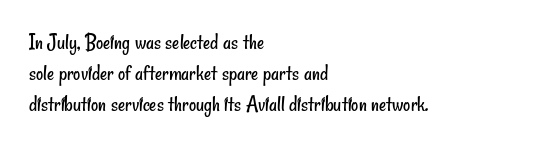
Words float on clear page, feet unadorned. Nobody touched the tracking dial on this one. Letters have the restrained weight of plain body copy at most. Every row of glyphs begins at an identical x-position on the left.
